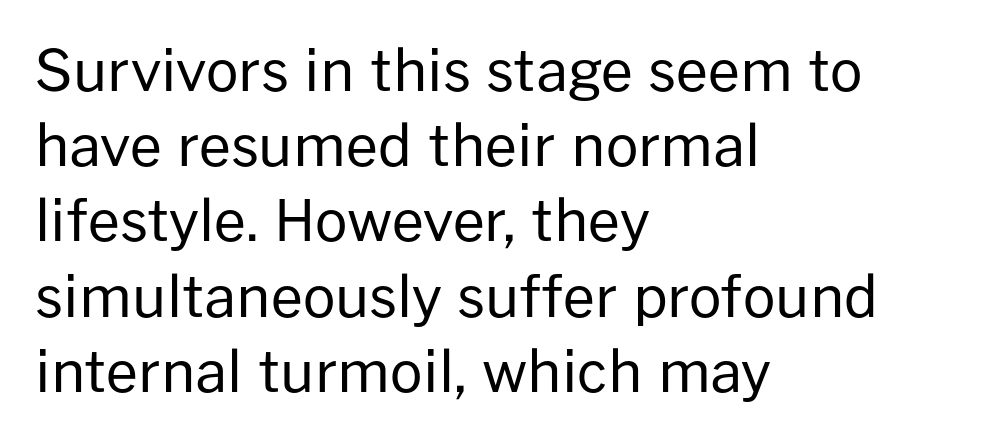
{"serif": "no", "italic": "no", "bold": "no", "weight": "regular", "width": "normal", "stroke_contrast": "low", "x_height": "medium", "monospaced": "no", "underline": "no", "align": "left", "line_spacing": "normal", "line_spacing_ratio": 1.32, "letter_spacing": "normal", "letter_spacing_em": 0.0, "glyph_px": 57}
